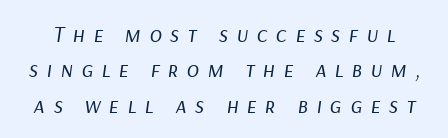
{"italic": "yes", "lean": "right", "slant_degrees": 9, "bold": "no", "underline": "no", "line_spacing": "normal", "line_spacing_ratio": 1.54, "letter_spacing": "wide", "letter_spacing_em": 0.36, "glyph_px": 23}
